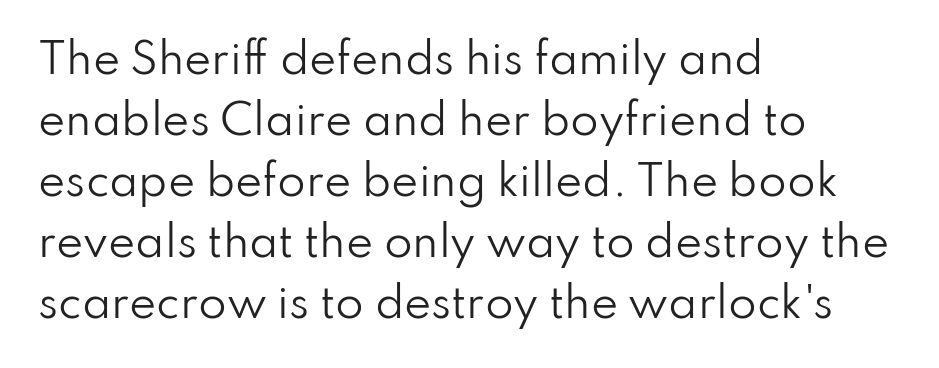
{"serif": "no", "italic": "no", "bold": "no", "weight": "regular", "width": "normal", "stroke_contrast": "low", "x_height": "small", "monospaced": "no", "underline": "no", "align": "left", "line_spacing": "normal", "line_spacing_ratio": 1.49, "letter_spacing": "normal", "letter_spacing_em": 0.0, "glyph_px": 41}
